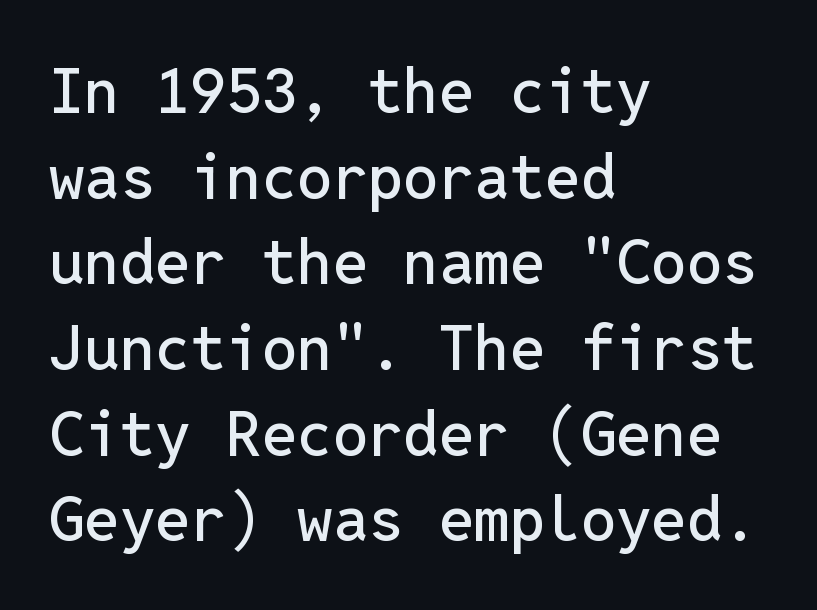
Q: Is the text italic (slanted)? A: No, it is upright.
Q: Is the typeface a serif or a sans-serif typeface? A: Sans-serif.
Q: Is the text underlined? A: No.
Q: How is the paragraph aligned? A: Left-aligned.
Q: Is the spacing between letters normal or unusually wide? A: Normal.
Q: Is the spacing between lines tight, normal or loose? A: Normal.
Q: Width (condensed, normal, or wide)? A: Normal.
Q: Stroke contrast? A: Low.
Q: x-height? A: Medium.
Q: Monospaced? A: Yes.
